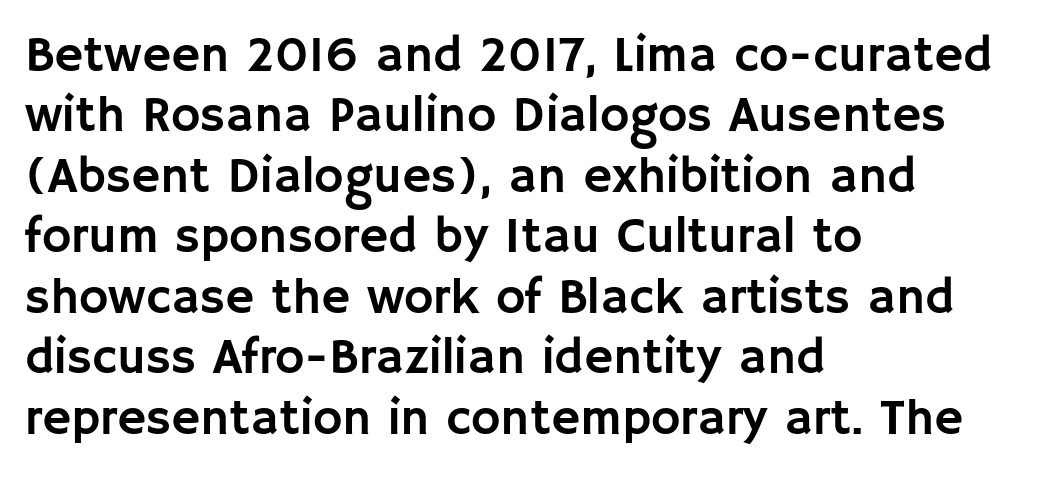
{"serif": "no", "italic": "no", "width": "normal", "stroke_contrast": "low", "x_height": "large", "monospaced": "no", "underline": "no", "align": "left", "line_spacing_ratio": 1.21, "letter_spacing": "normal", "letter_spacing_em": 0.0, "glyph_px": 50}
